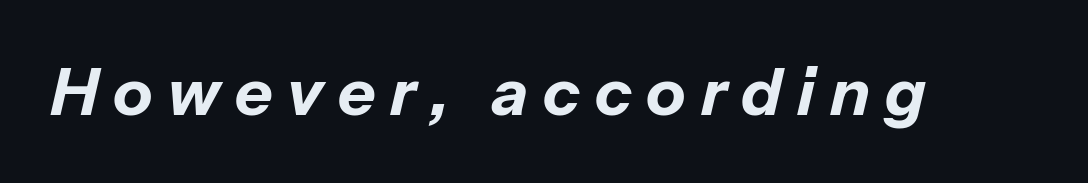
The image shows 65 px bold type, italic (leaning right); set unusually wide letter spacing (+0.23 em), not underlined; low stroke contrast and a medium x-height.
